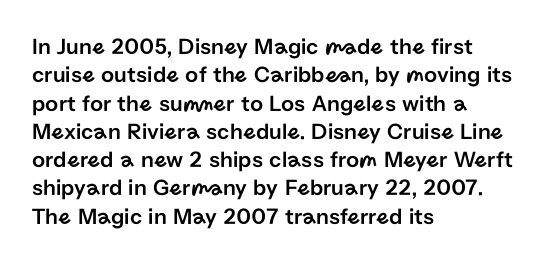
One-word summary of the alignment: left. These lines keep a tight, regular rhythm from letter to letter. Letters rest on an invisible, unmarked baseline. In terms of posture, this sample is upright.
